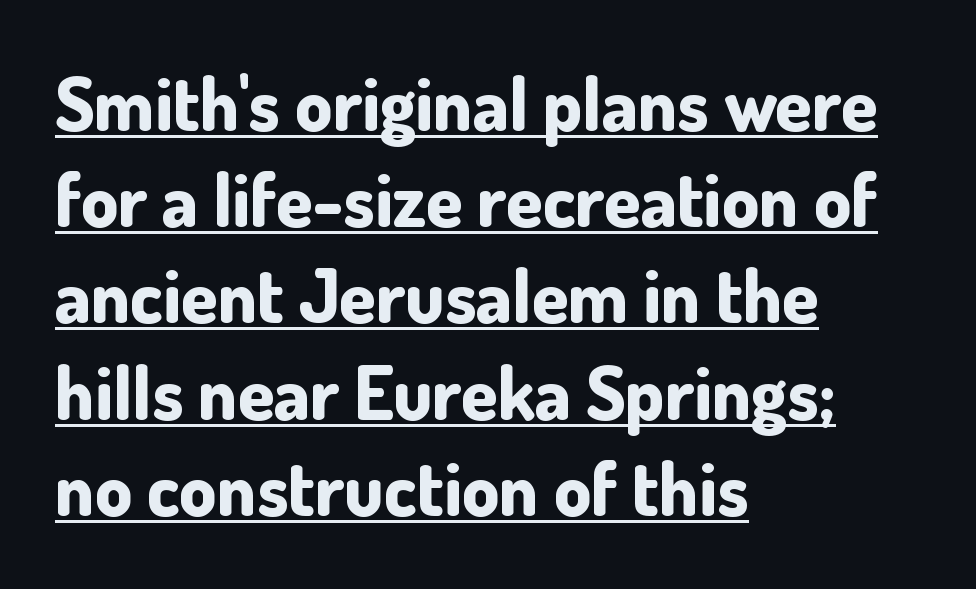
The image shows 74 px bold sans-serif type, upright; set left-aligned, normal line spacing (1.3x), normal letter spacing, underlined; low stroke contrast and a small x-height.
